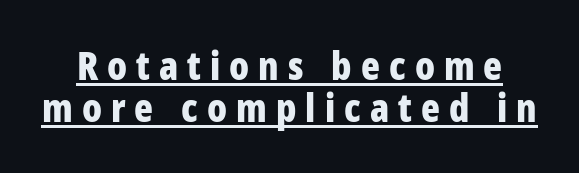
Strong, thick strokes mark this as bold type. A typesetter would call this proportional, since set widths differ per character. Is this a sans? Yes — the strokes have no serifs. Display-style spreading of the glyphs; the letterfit is very open. Closely set lines give the paragraph a compact silhouette.
